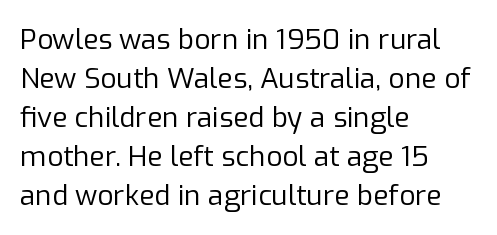
{"serif": "no", "italic": "no", "bold": "no", "weight": "regular", "width": "normal", "stroke_contrast": "low", "x_height": "medium", "monospaced": "no", "underline": "no", "align": "left", "line_spacing": "normal", "line_spacing_ratio": 1.39, "letter_spacing": "normal", "letter_spacing_em": 0.0, "glyph_px": 28}
